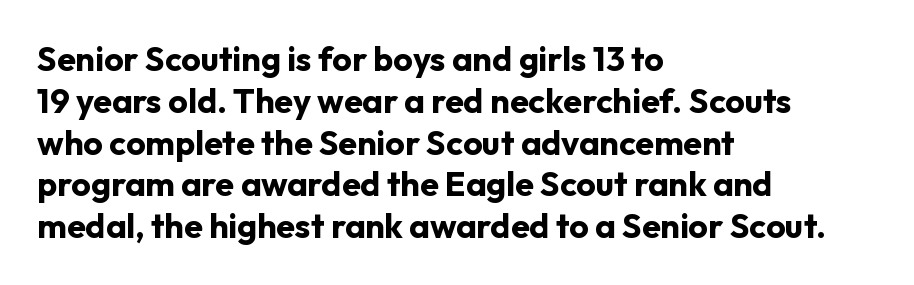
The image shows 34 px bold sans-serif type, upright; set left-aligned, line spacing 1.23x, normal letter spacing, not underlined; low stroke contrast and a medium x-height.
